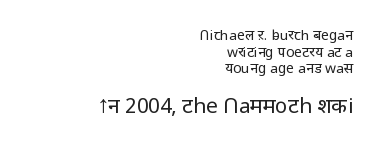
Q: Is the text bold? A: No.
Q: Is the text italic (slanted)? A: No, it is upright.
Q: Is the text underlined? A: No.
Q: How is the paragraph aligned? A: Right-aligned.
Q: Is the spacing between letters normal or unusually wide? A: Normal.
Q: Which block of text is set in a larger size, the first (top) or the second (bottom)? A: The second (bottom) one.
